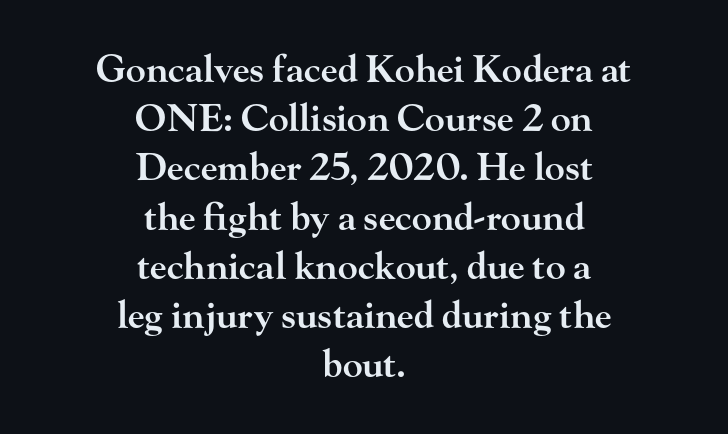
The image shows 37 px semibold, wide serif type, upright; set centered, normal line spacing (1.33x), normal letter spacing, not underlined; high stroke contrast and a small x-height.
